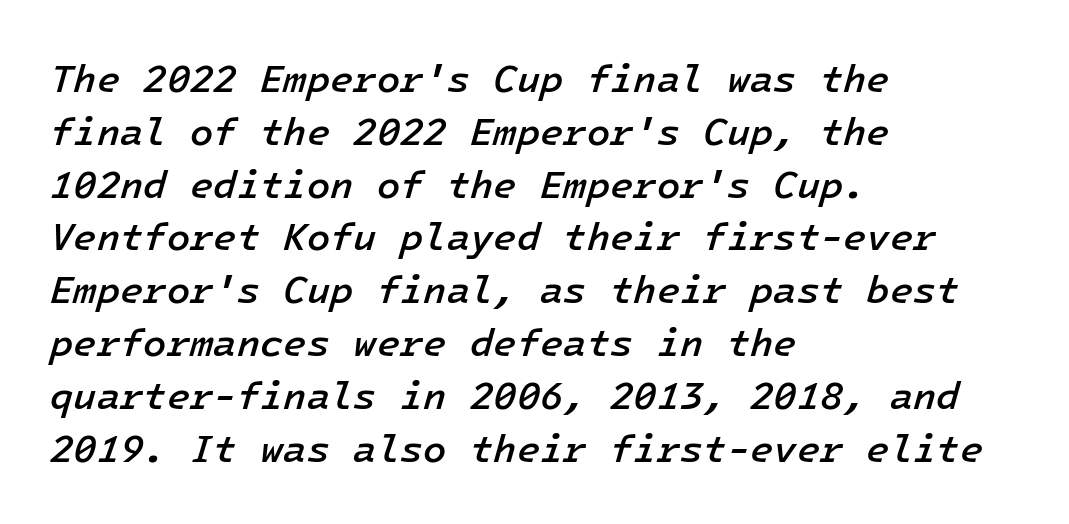
{"italic": "yes", "lean": "right", "slant_degrees": 16, "bold": "semi", "weight": "semibold", "width": "normal", "stroke_contrast": "low", "x_height": "medium", "underline": "no", "align": "left", "line_spacing": "normal", "line_spacing_ratio": 1.39, "letter_spacing": "normal", "letter_spacing_em": 0.0, "glyph_px": 38}
